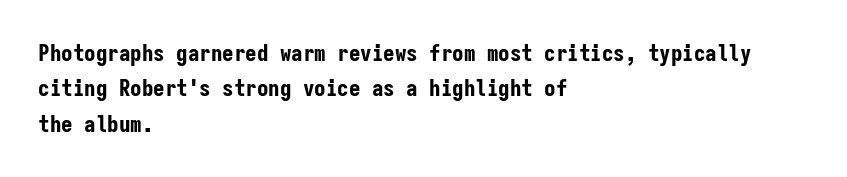
Q: Is the text bold? A: Yes.
Q: Is the text italic (slanted)? A: No, it is upright.
Q: Is the text underlined? A: No.
Q: How is the paragraph aligned? A: Left-aligned.
Q: Is the spacing between letters normal or unusually wide? A: Normal.
Q: Is the spacing between lines tight, normal or loose? A: Normal.
